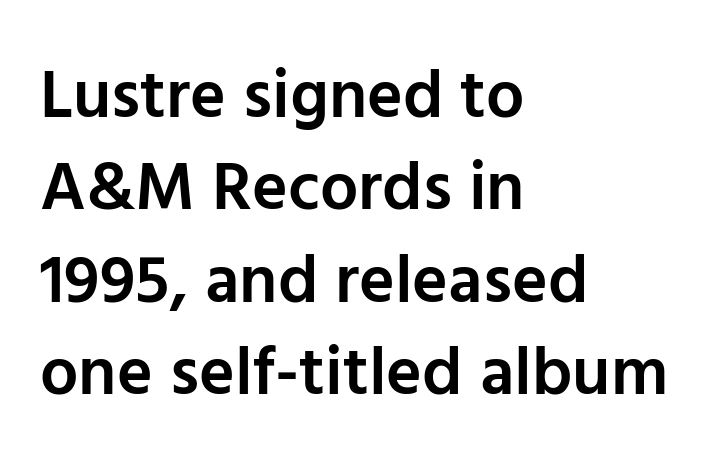
{"serif": "no", "italic": "no", "bold": "semi", "weight": "semibold", "width": "normal", "stroke_contrast": "low", "x_height": "medium", "monospaced": "no", "underline": "no", "align": "left", "line_spacing": "normal", "line_spacing_ratio": 1.36, "letter_spacing": "normal", "letter_spacing_em": 0.0, "glyph_px": 68}
